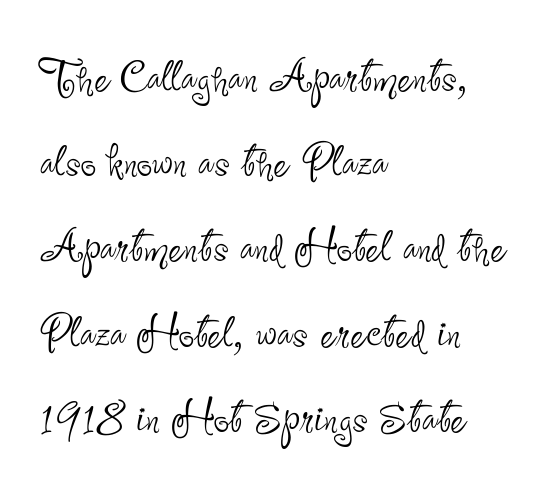
{"serif": "no", "bold": "no", "weight": "thin", "width": "condensed", "stroke_contrast": "low", "x_height": "small", "monospaced": "no", "underline": "no", "align": "left", "line_spacing": "normal", "line_spacing_ratio": 1.55, "letter_spacing": "normal", "letter_spacing_em": 0.0, "glyph_px": 55}
